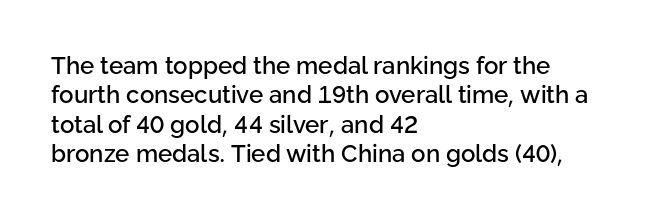
Q: Is the text italic (slanted)? A: No, it is upright.
Q: Is the text underlined? A: No.
Q: How is the paragraph aligned? A: Left-aligned.
Q: Is the spacing between letters normal or unusually wide? A: Normal.
